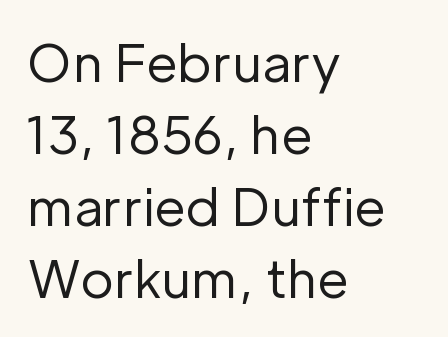
{"serif": "no", "italic": "no", "bold": "no", "weight": "regular", "width": "normal", "stroke_contrast": "low", "x_height": "medium", "monospaced": "no", "underline": "no", "align": "left", "line_spacing": "normal", "line_spacing_ratio": 1.41, "letter_spacing": "normal", "letter_spacing_em": 0.0, "glyph_px": 51}
